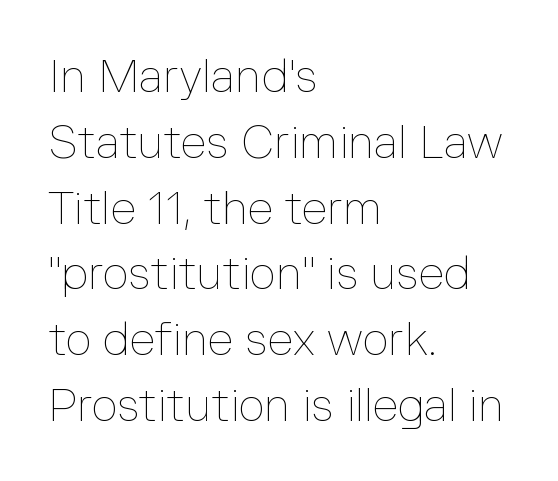
{"italic": "no", "bold": "no", "weight": "thin", "width": "normal", "stroke_contrast": "low", "x_height": "medium", "monospaced": "no", "underline": "no", "align": "left", "line_spacing": "normal", "line_spacing_ratio": 1.43, "letter_spacing": "normal", "letter_spacing_em": 0.0, "glyph_px": 46}
